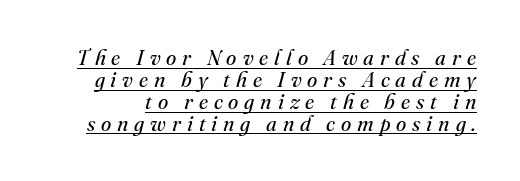
Weight: in the light-to-regular range. The letters are spread apart with noticeably loose tracking. What's the leading like? Squeezed, with rows nearly overlapping. The string is rendered with underlining switched on.
